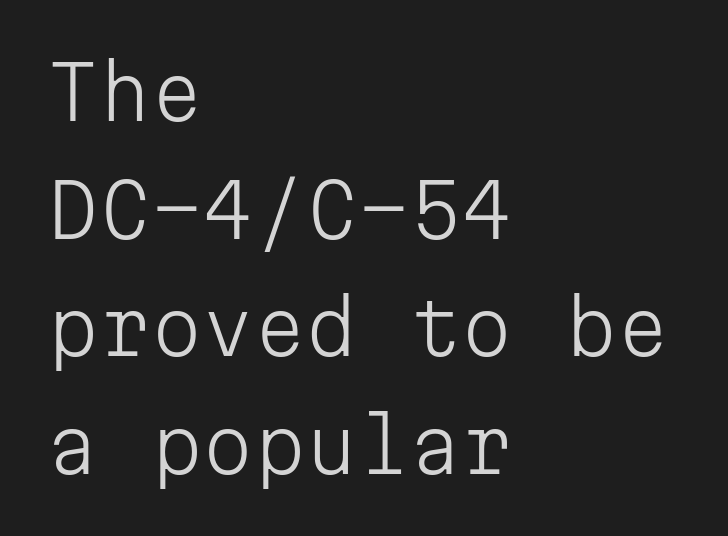
The image shows 74 px light sans-serif type, upright, monospaced; set left-aligned, normal line spacing (1.59x), normal letter spacing, not underlined; low stroke contrast and a medium x-height.
